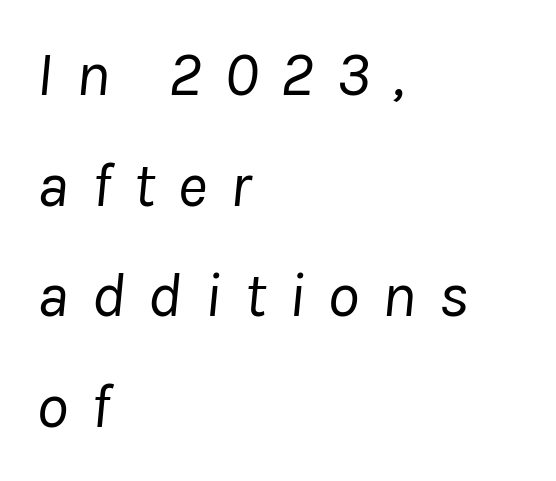
The image shows 64 px regular-weight type, italic (leaning right); set left-aligned, line spacing 1.73x, unusually wide letter spacing (+0.35 em), not underlined; low stroke contrast and a medium x-height.
